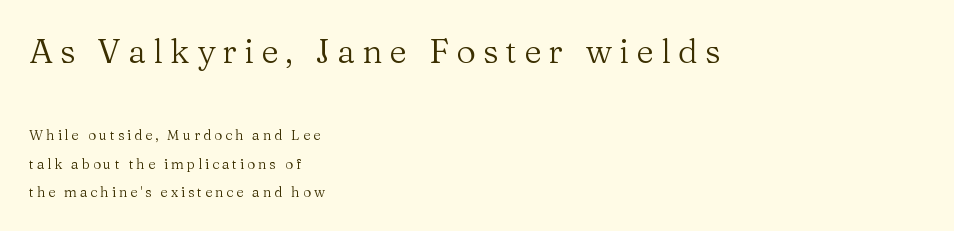
Character widths vary here, with narrow letters taking less room than wide ones. The tracking reads as deliberately expanded to a designer's eye. Summary of vertical rhythm: relaxed, with wide interline spacing. Descenders hang freely into open space. The letters in the upper block stand taller than those in the block below.
